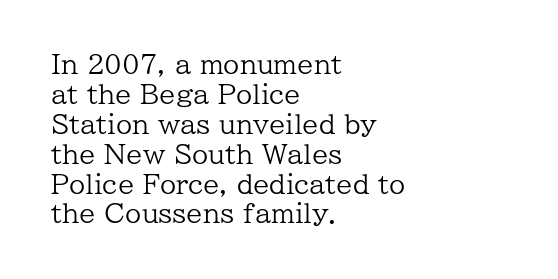
Q: Is the text bold? A: No.
Q: Is the text italic (slanted)? A: No, it is upright.
Q: Is the text underlined? A: No.
Q: How is the paragraph aligned? A: Left-aligned.
Q: Is the spacing between letters normal or unusually wide? A: Normal.
Q: Is the spacing between lines tight, normal or loose? A: Tight.
